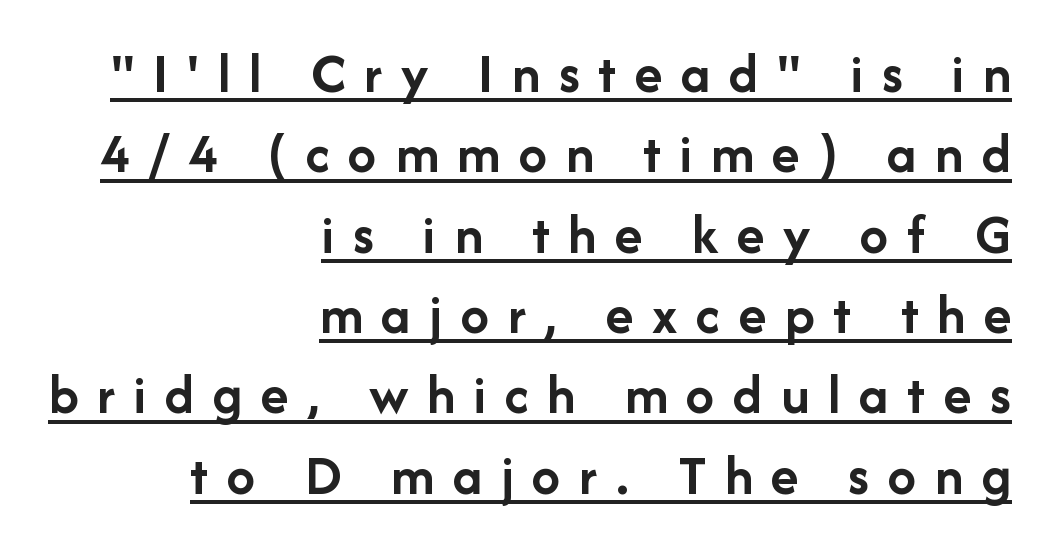
The image shows 57 px semibold sans-serif type, upright; set right-aligned, normal line spacing (1.41x), unusually wide letter spacing (+0.33 em), underlined; low stroke contrast and a medium x-height.
